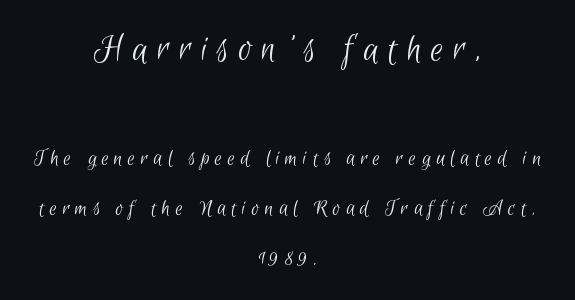
The image shows 40 px light, condensed sans-serif type; set centered, loose line spacing (2.16x), unusually wide letter spacing (+0.24 em), not underlined; the first (top) block is 1.74x larger; low stroke contrast and a small x-height.
